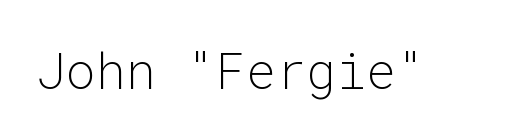
{"serif": "no", "italic": "no", "bold": "no", "weight": "light", "width": "normal", "stroke_contrast": "low", "x_height": "medium", "monospaced": "yes", "underline": "no", "letter_spacing": "normal", "letter_spacing_em": 0.0, "glyph_px": 50}
